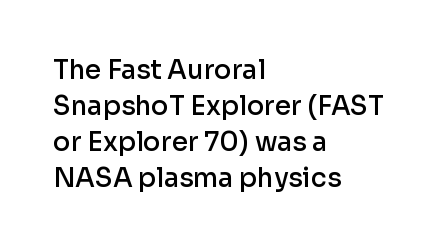
Designer's note — italics off, roman on. The sample has been set in demibold, a notch under bold. Anything drawn beneath the words? Only blank space. Does the copy run flush right? No — it runs flush left. The lines sit at an ordinary, default distance from one another.
